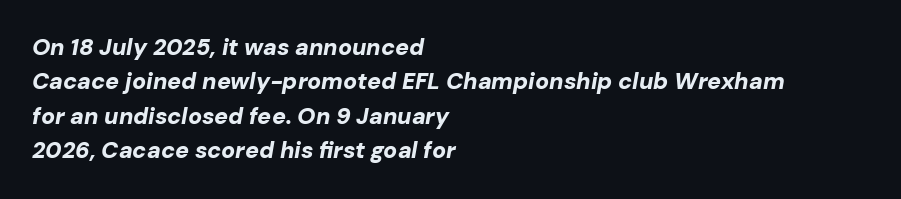
The image shows 23 px bold type, italic (leaning right); set left-aligned, normal line spacing (1.5x), normal letter spacing, not underlined.
